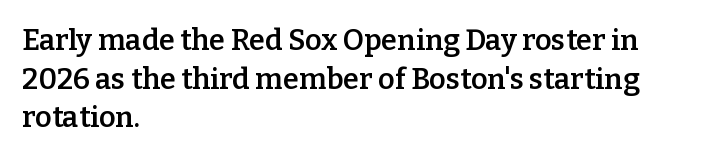
Q: Is the text bold? A: Semi-bold.
Q: Is the text italic (slanted)? A: No, it is upright.
Q: Is the typeface a serif or a sans-serif typeface? A: Serif.
Q: Is the text underlined? A: No.
Q: How is the paragraph aligned? A: Left-aligned.
Q: Is the spacing between letters normal or unusually wide? A: Normal.
Q: Is the spacing between lines tight, normal or loose? A: Normal.
Q: Width (condensed, normal, or wide)? A: Normal.
Q: Stroke contrast? A: Low.
Q: x-height? A: Medium.
Q: Monospaced? A: No.
